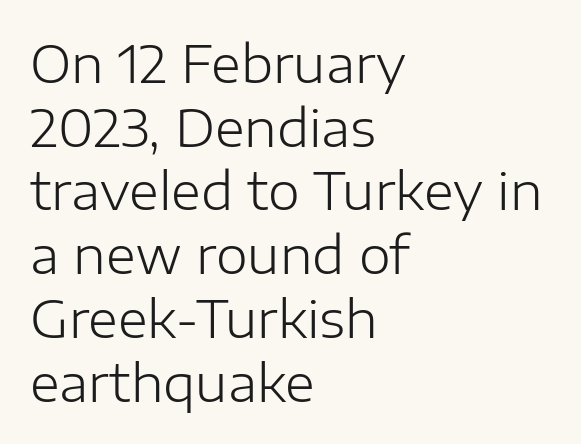
Q: Is the text bold? A: No.
Q: Is the text italic (slanted)? A: No, it is upright.
Q: Is the typeface a serif or a sans-serif typeface? A: Sans-serif.
Q: Is the text underlined? A: No.
Q: How is the paragraph aligned? A: Left-aligned.
Q: Is the spacing between letters normal or unusually wide? A: Normal.
Q: Is the spacing between lines tight, normal or loose? A: Normal.
Q: Width (condensed, normal, or wide)? A: Normal.
Q: Stroke contrast? A: Low.
Q: x-height? A: Medium.
Q: Monospaced? A: No.
